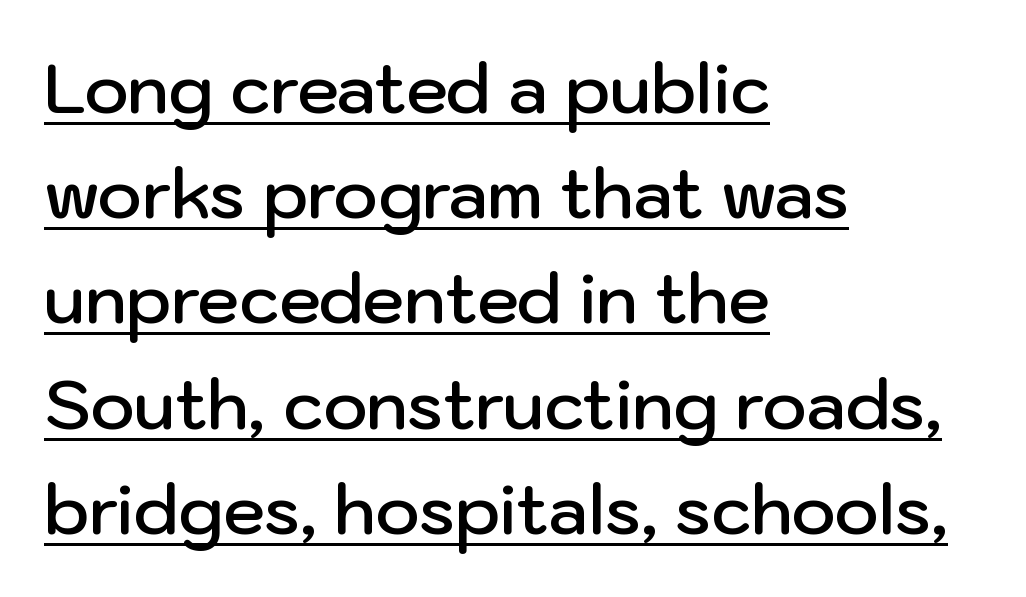
The image shows 67 px semibold sans-serif type, upright; set left-aligned, normal line spacing (1.57x), normal letter spacing, underlined; low stroke contrast and a medium x-height.
